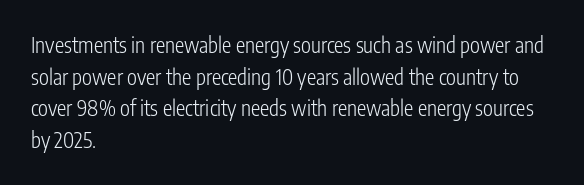
Q: Is the text bold? A: No.
Q: Is the text italic (slanted)? A: No, it is upright.
Q: Is the text underlined? A: No.
Q: How is the paragraph aligned? A: Left-aligned.
Q: Is the spacing between letters normal or unusually wide? A: Normal.
Q: Is the spacing between lines tight, normal or loose? A: Normal.
